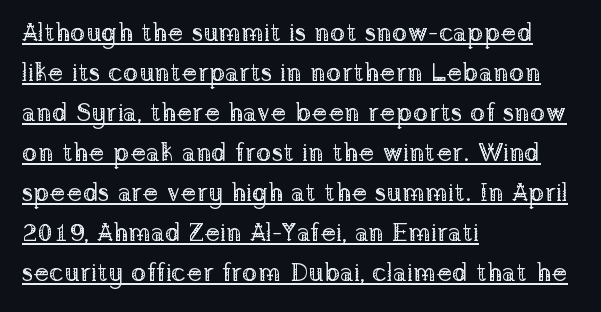
The image shows 26 px text type, upright; set left-aligned, normal line spacing (1.54x), normal letter spacing, underlined.
